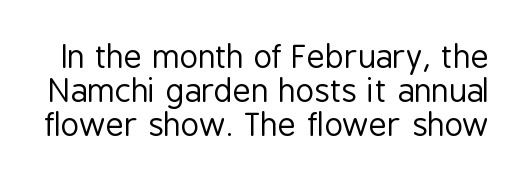
{"serif": "no", "italic": "no", "bold": "no", "weight": "regular", "width": "condensed", "stroke_contrast": "low", "x_height": "medium", "monospaced": "no", "underline": "no", "line_spacing": "tight", "line_spacing_ratio": 1.06, "letter_spacing": "normal", "letter_spacing_em": 0.0, "glyph_px": 32}
